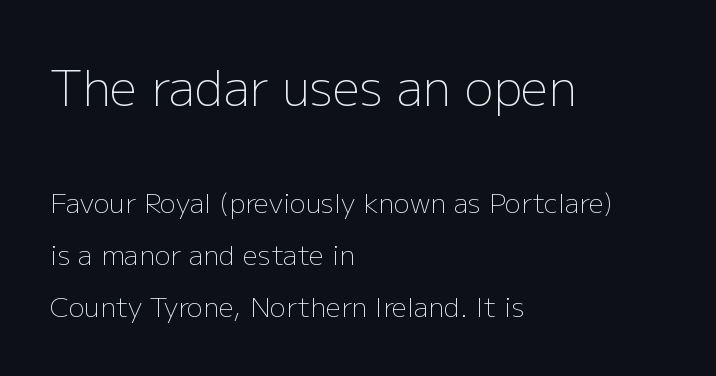
Letterform terminals end flat and unadorned throughout the passage. Every row of glyphs begins at an identical x-position on the left. In terms of leading, this rendering errs on the spacious side. Beneath every word, the page is bare. Posture: straight, roman, zero tilt.
